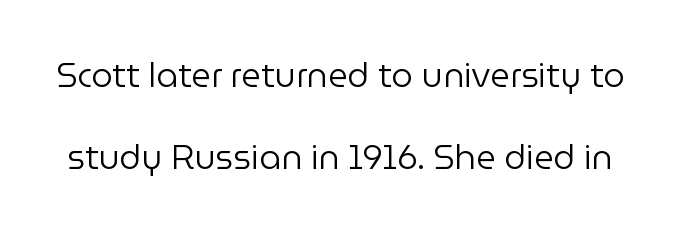
The image shows 34 px regular-weight sans-serif type, upright; set loose line spacing (2.41x), normal letter spacing, not underlined; low stroke contrast and a medium x-height.
